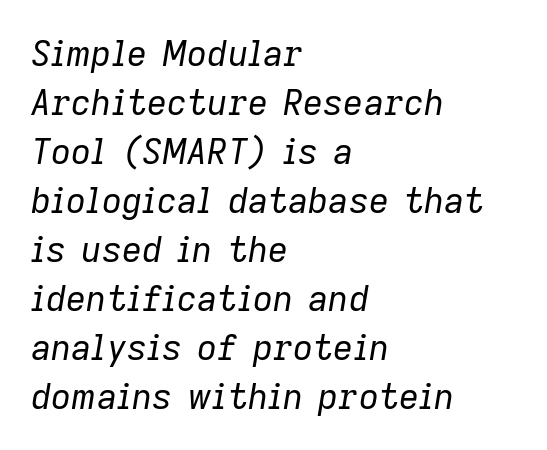
The image shows 35 px regular-weight type, italic (leaning right); set left-aligned, normal line spacing (1.4x), normal letter spacing, not underlined; low stroke contrast and a medium x-height.
